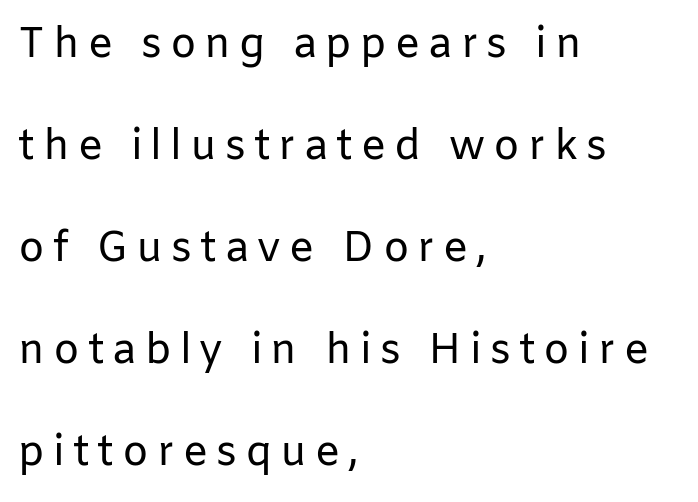
The image shows 42 px regular-weight sans-serif type, upright; set left-aligned, loose line spacing (2.43x), not underlined; low stroke contrast and a medium x-height.
